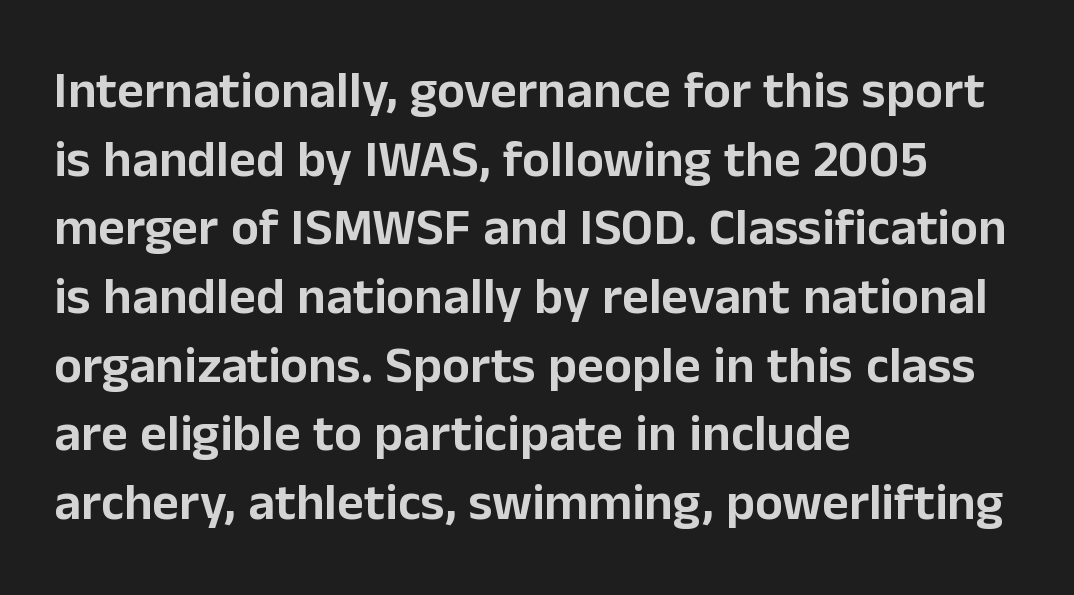
The image shows 52 px sans-serif type, upright; set left-aligned, normal line spacing (1.32x), normal letter spacing, not underlined; low stroke contrast and a medium x-height.
